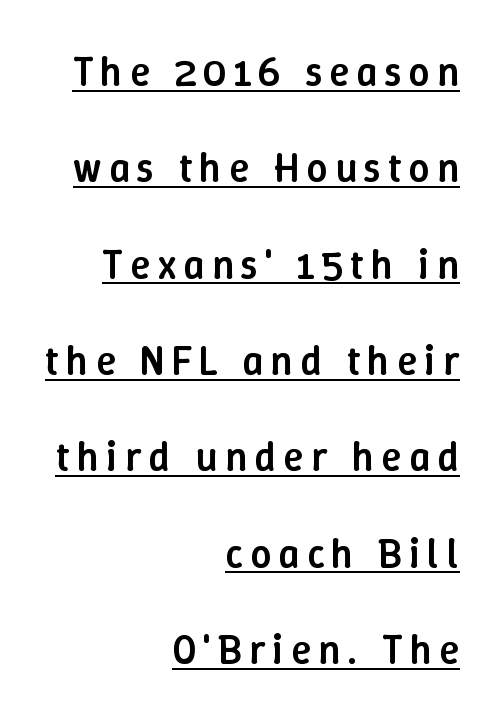
Q: Is the text bold? A: Semi-bold.
Q: Is the text italic (slanted)? A: No, it is upright.
Q: Is the text underlined? A: Yes.
Q: How is the paragraph aligned? A: Right-aligned.
Q: Is the spacing between lines tight, normal or loose? A: Loose.
Q: Width (condensed, normal, or wide)? A: Normal.
Q: Stroke contrast? A: Low.
Q: x-height? A: Medium.
Q: Monospaced? A: No.
